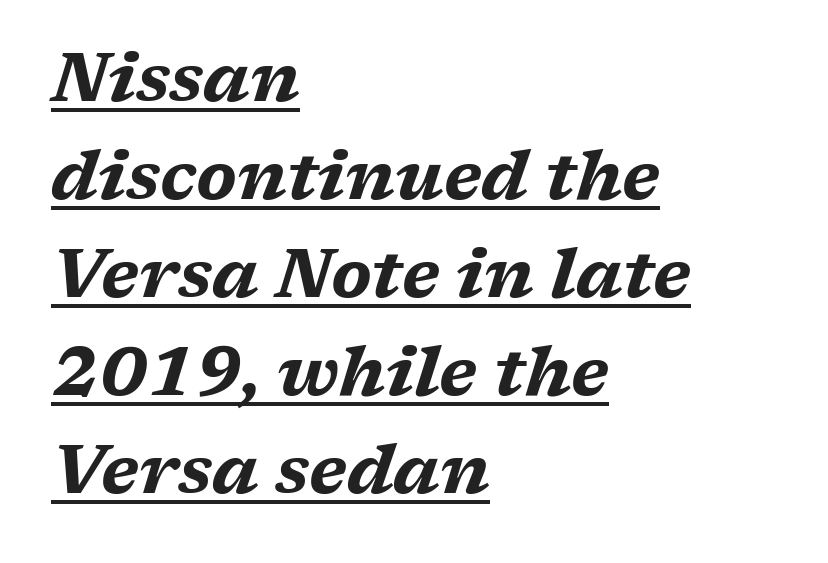
The image shows 68 px bold, wide type, italic (leaning right); set left-aligned, normal line spacing (1.44x), normal letter spacing, underlined; medium stroke contrast and a medium x-height.
